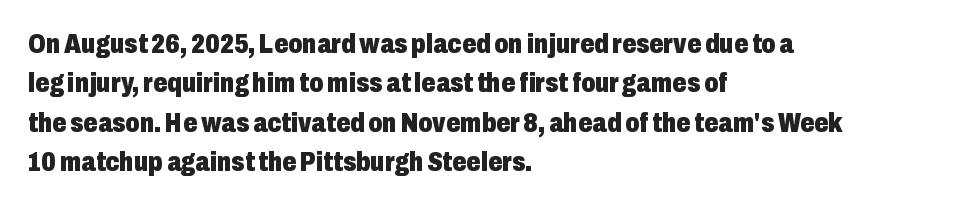
The image shows 28 px heavy, condensed sans-serif type, upright; set left-aligned, normal line spacing (1.41x), normal letter spacing, not underlined; low stroke contrast and a medium x-height.
